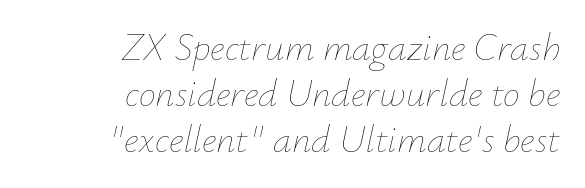
{"italic": "yes", "lean": "right", "slant_degrees": 12, "bold": "no", "weight": "thin", "width": "normal", "stroke_contrast": "low", "x_height": "small", "monospaced": "no", "underline": "no", "align": "right", "line_spacing_ratio": 1.21, "letter_spacing": "normal", "letter_spacing_em": 0.0, "glyph_px": 38}
